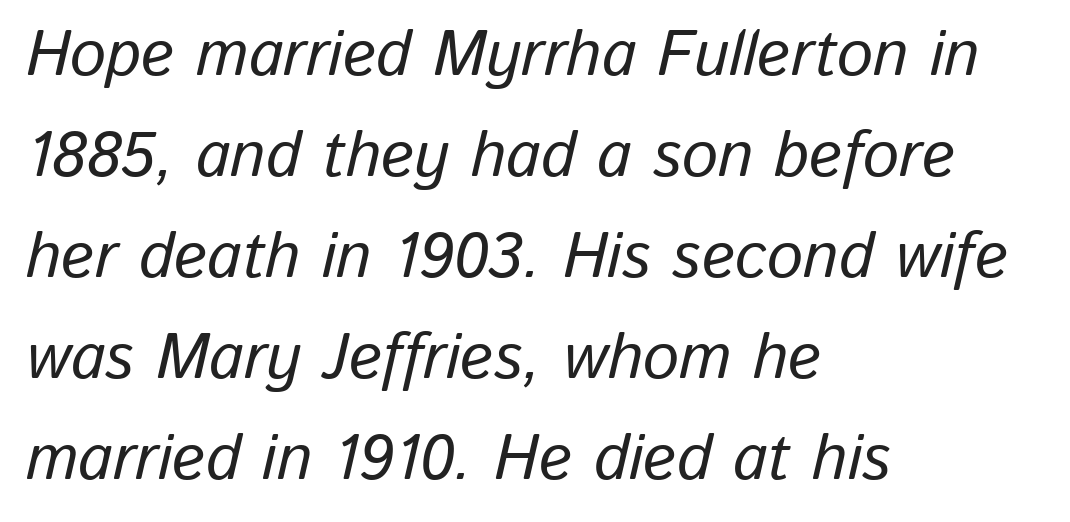
The image shows 64 px text type, italic (leaning right); set left-aligned, normal line spacing (1.58x), normal letter spacing, not underlined; low stroke contrast and a medium x-height.
